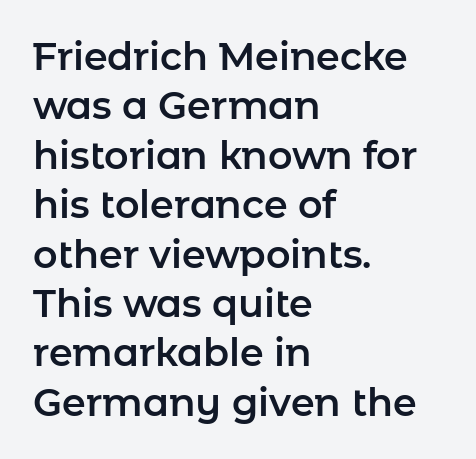
The image shows 38 px sans-serif type, upright; set left-aligned, normal line spacing (1.3x), normal letter spacing, not underlined; low stroke contrast and a medium x-height.
